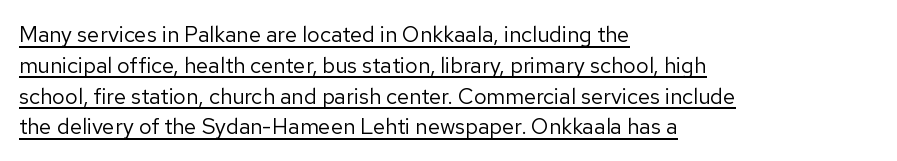
{"italic": "no", "bold": "no", "underline": "yes", "align": "left", "line_spacing": "normal", "line_spacing_ratio": 1.4, "letter_spacing": "normal", "letter_spacing_em": 0.0, "glyph_px": 22}
